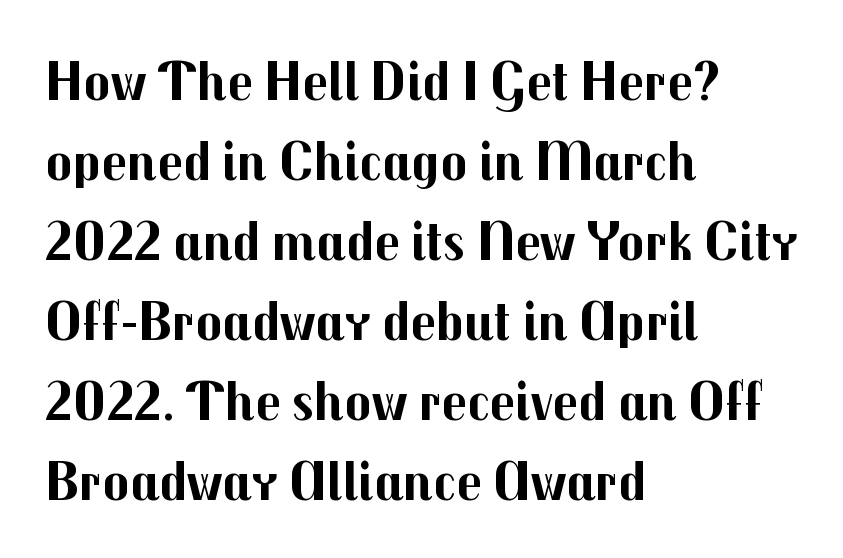
Q: Is the text bold? A: Yes.
Q: Is the text italic (slanted)? A: No, it is upright.
Q: Is the typeface a serif or a sans-serif typeface? A: Sans-serif.
Q: Is the text underlined? A: No.
Q: How is the paragraph aligned? A: Left-aligned.
Q: Is the spacing between letters normal or unusually wide? A: Normal.
Q: Is the spacing between lines tight, normal or loose? A: Normal.
Q: Width (condensed, normal, or wide)? A: Normal.
Q: Stroke contrast? A: Medium.
Q: x-height? A: Medium.
Q: Monospaced? A: No.
